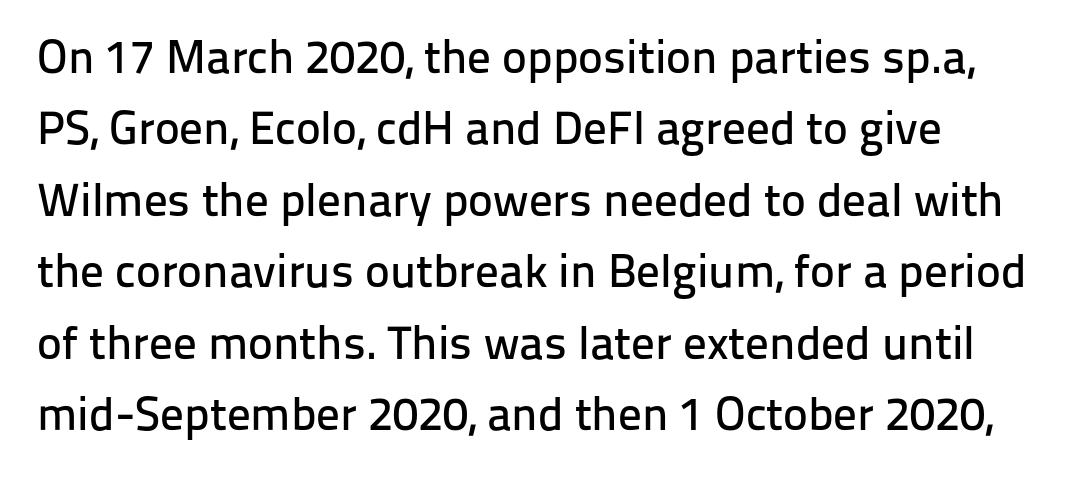
These lines were composed using upright roman letters. The passage shown stacks its lines at a standard gap. Regarding serifs, this sample does without them. There is no visible air inserted between adjacent glyphs.
